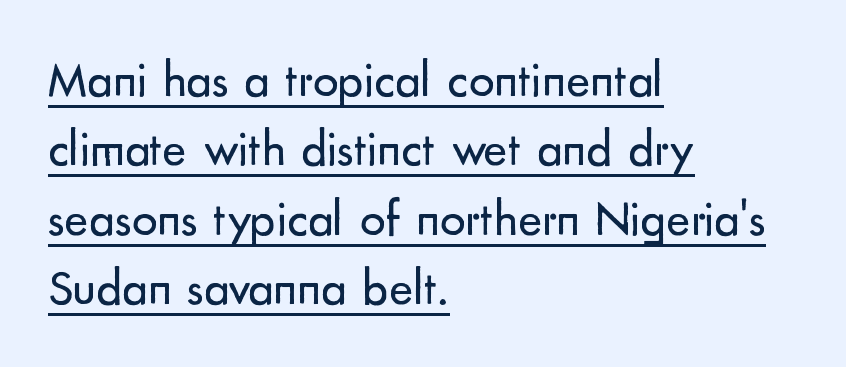
Q: Is the text bold? A: No.
Q: Is the text italic (slanted)? A: No, it is upright.
Q: Is the typeface a serif or a sans-serif typeface? A: Sans-serif.
Q: Is the text underlined? A: Yes.
Q: How is the paragraph aligned? A: Left-aligned.
Q: Is the spacing between letters normal or unusually wide? A: Normal.
Q: Is the spacing between lines tight, normal or loose? A: Normal.
Q: Width (condensed, normal, or wide)? A: Normal.
Q: Stroke contrast? A: Low.
Q: x-height? A: Small.
Q: Monospaced? A: No.
